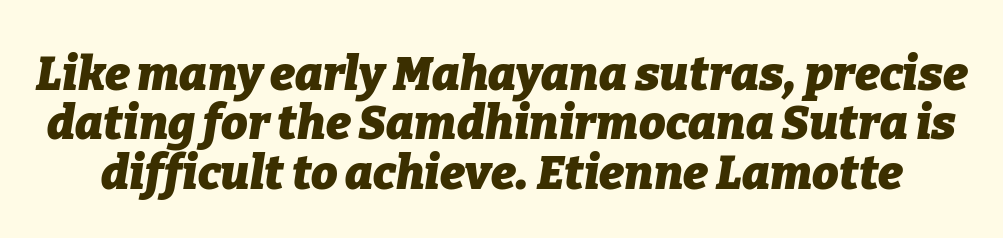
The image shows 47 px heavy type, italic (leaning right); set tight line spacing (1.05x), normal letter spacing, not underlined; low stroke contrast and a medium x-height.
